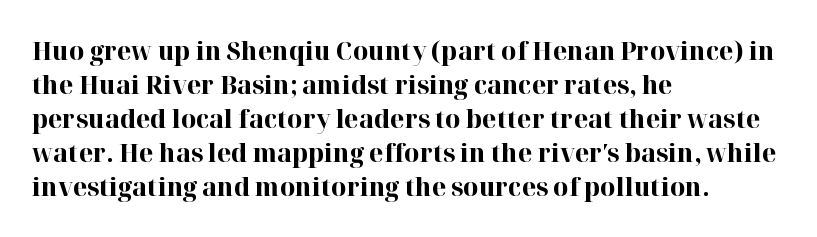
The image shows 26 px bold type, upright; set left-aligned, normal line spacing (1.31x), normal letter spacing, not underlined.
